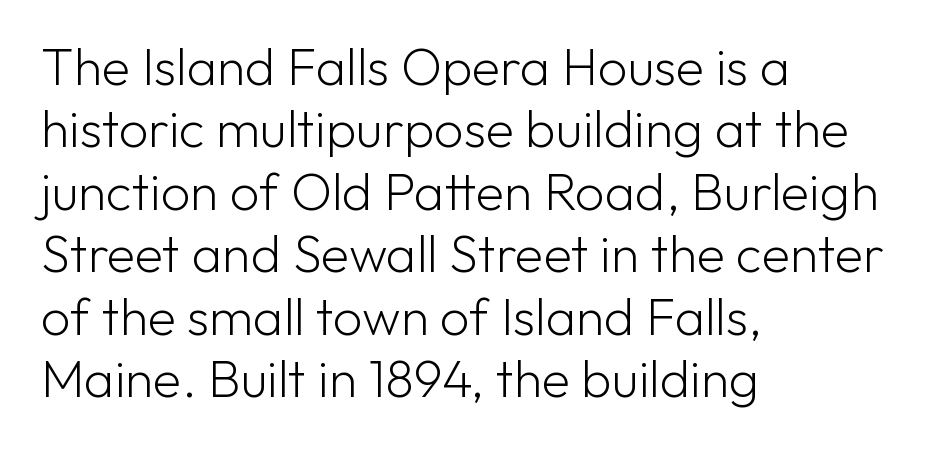
The image shows 52 px light sans-serif type, upright; set left-aligned, line spacing 1.2x, normal letter spacing, not underlined; low stroke contrast and a medium x-height.
